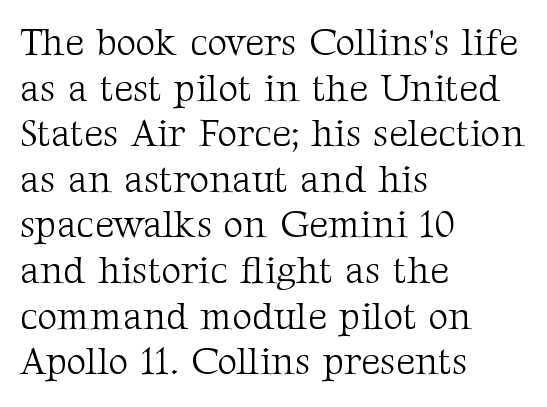
{"serif": "yes", "italic": "no", "bold": "no", "weight": "light", "width": "normal", "stroke_contrast": "medium", "x_height": "medium", "monospaced": "no", "underline": "no", "align": "left", "line_spacing_ratio": 1.2, "letter_spacing": "normal", "letter_spacing_em": 0.0, "glyph_px": 38}
